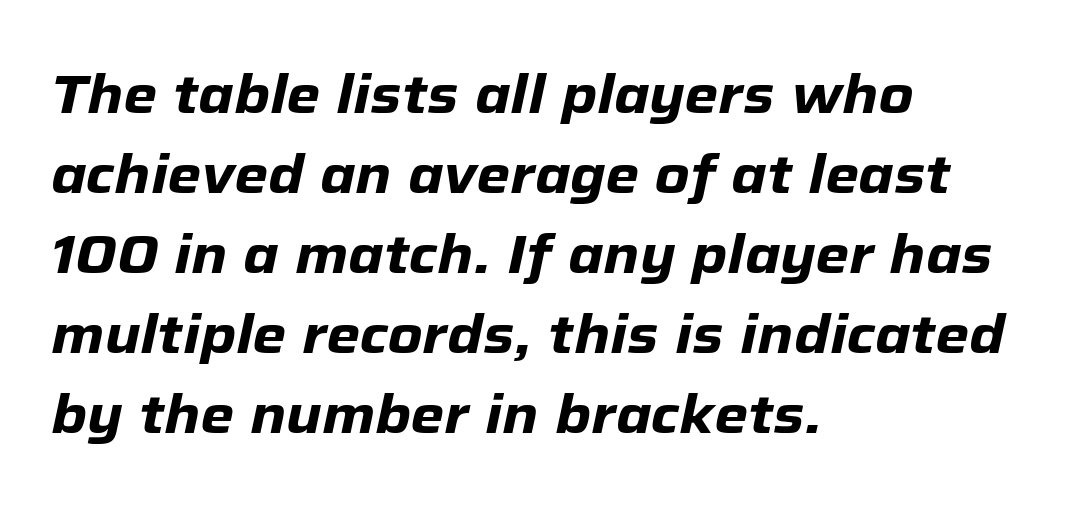
Q: Is the text bold? A: Yes.
Q: Is the text italic (slanted)? A: Yes, it leans right by about 12 degrees.
Q: Is the text underlined? A: No.
Q: How is the paragraph aligned? A: Left-aligned.
Q: Is the spacing between letters normal or unusually wide? A: Normal.
Q: Is the spacing between lines tight, normal or loose? A: Normal.
Q: Width (condensed, normal, or wide)? A: Normal.
Q: Stroke contrast? A: Low.
Q: x-height? A: Medium.
Q: Monospaced? A: No.
